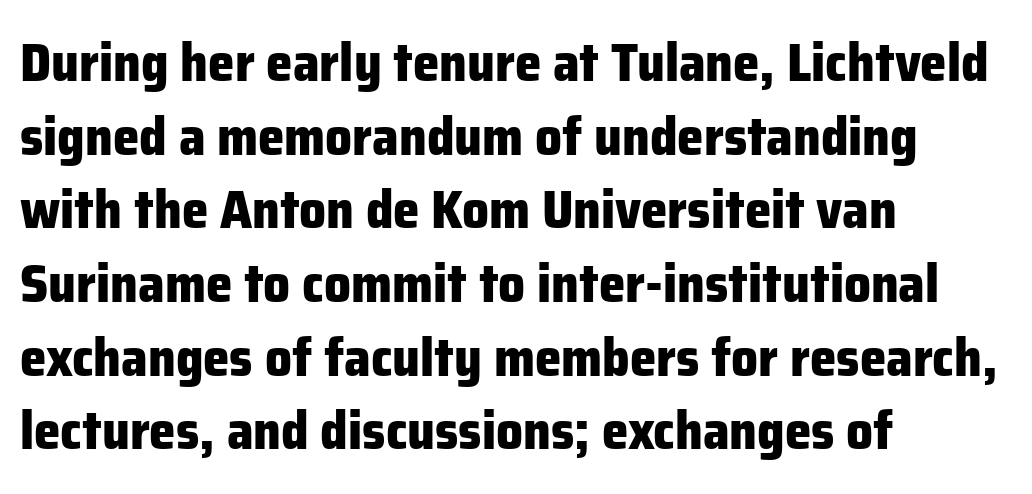
{"serif": "no", "italic": "no", "bold": "yes", "weight": "heavy", "width": "normal", "stroke_contrast": "low", "x_height": "medium", "monospaced": "no", "underline": "no", "align": "left", "line_spacing": "normal", "line_spacing_ratio": 1.39, "letter_spacing": "normal", "letter_spacing_em": 0.0, "glyph_px": 53}
